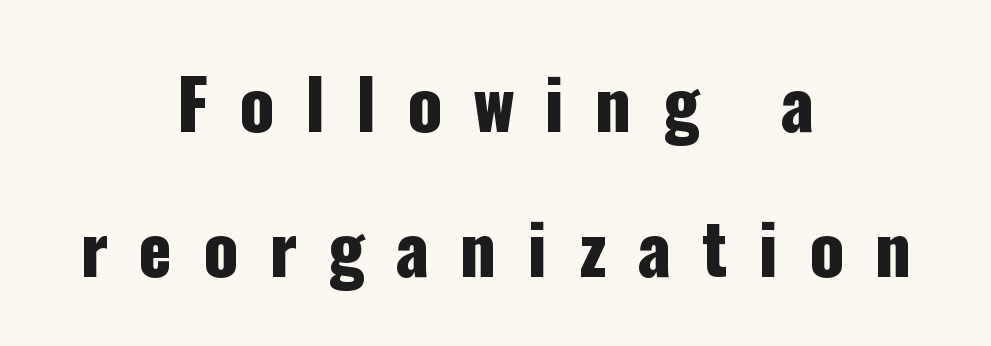
{"serif": "no", "italic": "no", "width": "condensed", "stroke_contrast": "low", "x_height": "medium", "monospaced": "no", "underline": "no", "align": "center", "line_spacing": "loose", "line_spacing_ratio": 2.07, "letter_spacing": "wide", "letter_spacing_em": 0.44, "glyph_px": 70}
